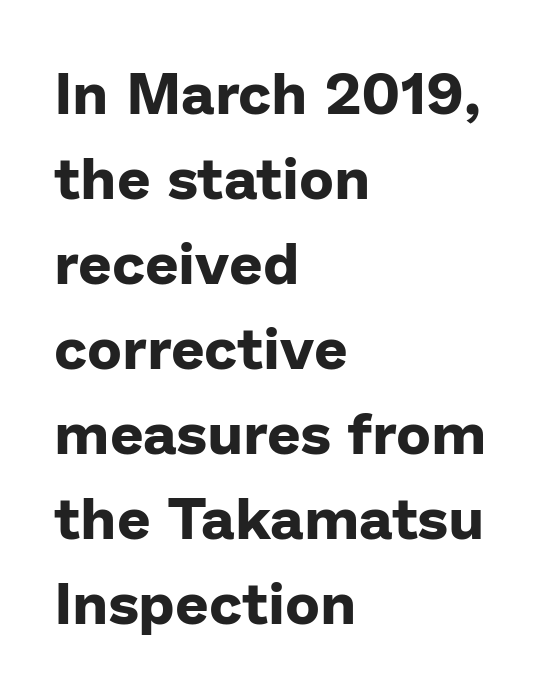
Q: Is the text bold? A: Yes.
Q: Is the text italic (slanted)? A: No, it is upright.
Q: Is the typeface a serif or a sans-serif typeface? A: Sans-serif.
Q: Is the text underlined? A: No.
Q: How is the paragraph aligned? A: Left-aligned.
Q: Is the spacing between letters normal or unusually wide? A: Normal.
Q: Is the spacing between lines tight, normal or loose? A: Normal.
Q: Width (condensed, normal, or wide)? A: Normal.
Q: Stroke contrast? A: Low.
Q: x-height? A: Medium.
Q: Monospaced? A: No.
